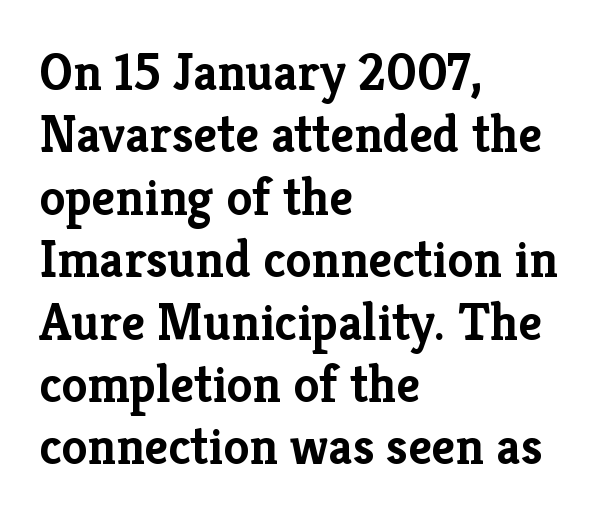
The image shows 52 px semibold serif type, upright; set left-aligned, line spacing 1.2x, normal letter spacing, not underlined; low stroke contrast and a medium x-height.
